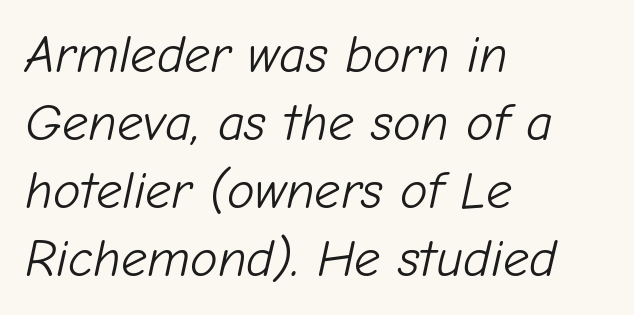
{"italic": "yes", "lean": "right", "slant_degrees": 12, "bold": "no", "weight": "light", "width": "normal", "stroke_contrast": "low", "x_height": "medium", "monospaced": "no", "underline": "no", "align": "left", "line_spacing": "normal", "line_spacing_ratio": 1.31, "letter_spacing": "normal", "letter_spacing_em": 0.0, "glyph_px": 52}
